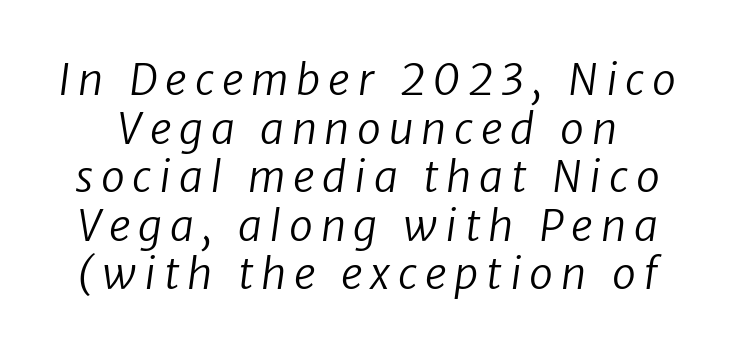
{"serif": "no", "bold": "no", "weight": "regular", "width": "normal", "stroke_contrast": "low", "x_height": "medium", "monospaced": "no", "underline": "no", "line_spacing": "tight", "line_spacing_ratio": 1.13, "glyph_px": 43}
